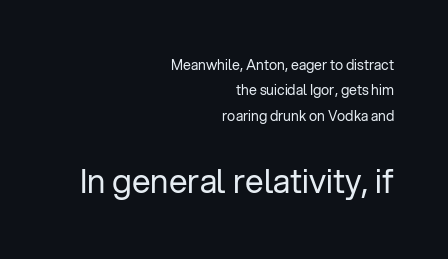
{"serif": "no", "italic": "no", "bold": "no", "weight": "regular", "width": "normal", "stroke_contrast": "low", "x_height": "medium", "monospaced": "no", "underline": "no", "align": "right", "line_spacing_ratio": 1.81, "letter_spacing": "normal", "letter_spacing_em": 0.0, "larger_block": "second", "size_ratio": 2.36, "glyph_px": 33}
